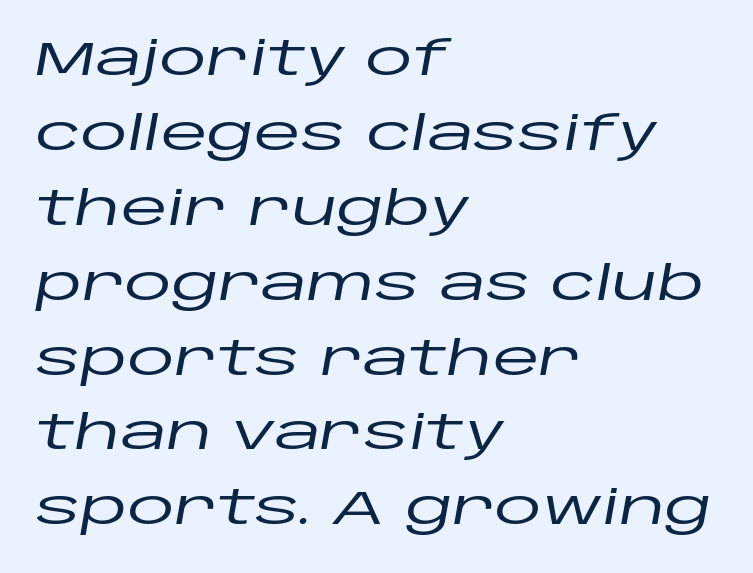
The image shows 48 px wide type, italic (leaning right); set left-aligned, normal line spacing (1.56x), normal letter spacing, not underlined; low stroke contrast and a large x-height.
